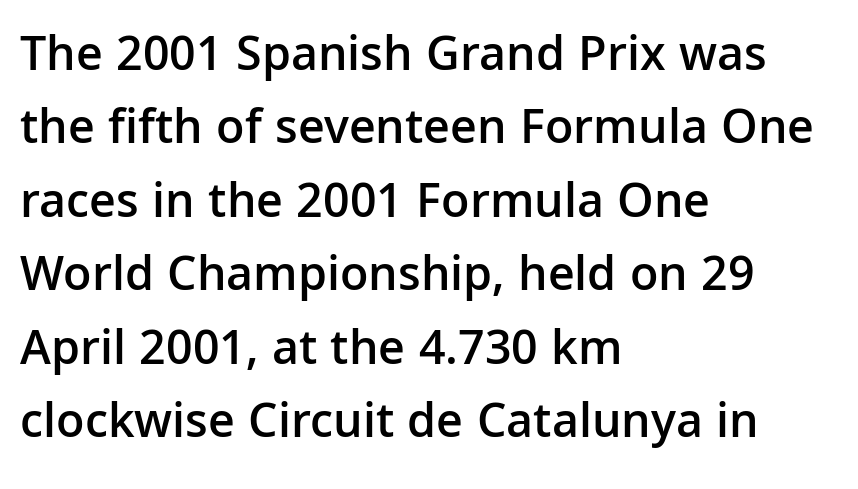
The image shows 50 px semibold sans-serif type, upright; set left-aligned, normal line spacing (1.47x), normal letter spacing, not underlined; low stroke contrast and a medium x-height.
